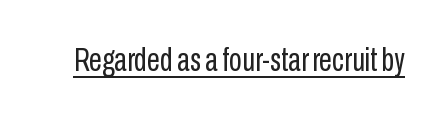
Nope, no serifs anywhere on these letters. There is no visible air inserted between adjacent glyphs. Emphasis is given by a line drawn under the lettering. A typesetter would call this proportional, since set widths differ per character.
